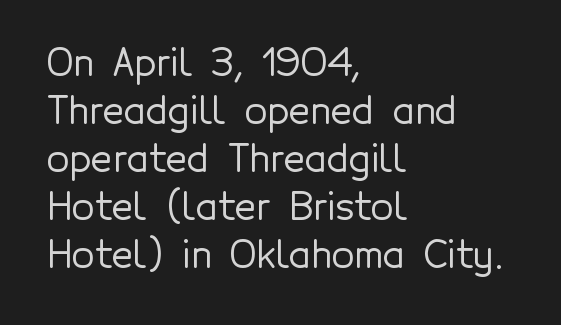
{"serif": "no", "italic": "no", "width": "normal", "x_height": "medium", "monospaced": "no", "underline": "no", "align": "left", "line_spacing": "normal", "line_spacing_ratio": 1.3, "letter_spacing": "normal", "letter_spacing_em": 0.0, "glyph_px": 37}
